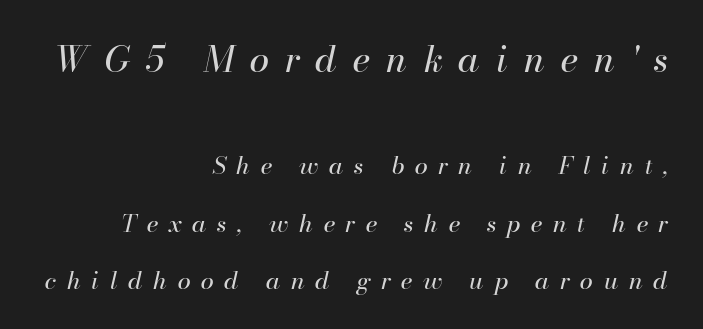
When letters slant like this, we call the style italic. Compared with typical body copy, the letter spacing here is much looser. In CSS terms this would be text-align: right. The foot of each line stays bare and open. You get the large type first, then a drop to smaller type.
